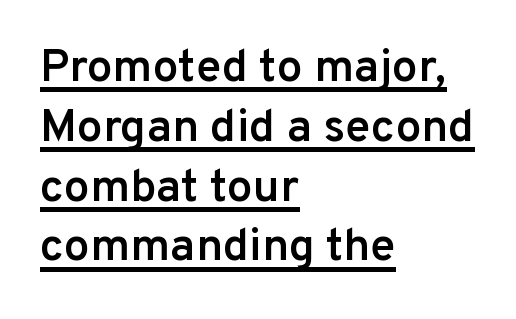
Check where the strokes stop: nothing finishes them off — pure sans. The letters sit at their default tracking, neither squeezed nor spread. Is the block centered? No — it sits flush against the left margin. A typesetter would call this proportional, since set widths differ per character. Vertically, the passage feels balanced, rows spaced as you'd expect.
